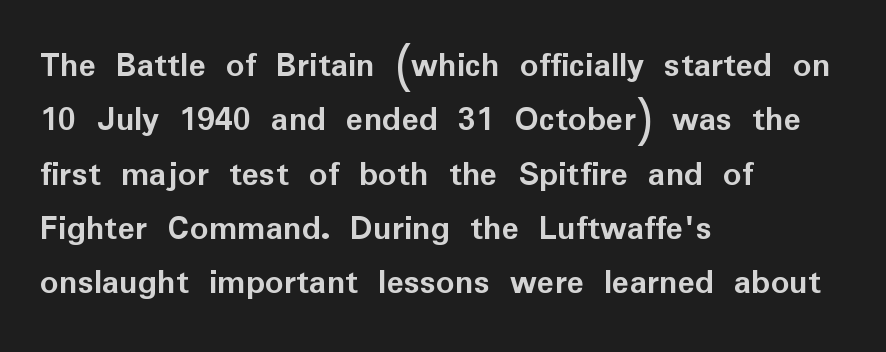
{"serif": "no", "italic": "no", "bold": "yes", "weight": "semibold", "width": "normal", "stroke_contrast": "low", "x_height": "medium", "monospaced": "no", "underline": "no", "align": "left", "line_spacing": "normal", "line_spacing_ratio": 1.51, "letter_spacing": "normal", "letter_spacing_em": 0.0, "glyph_px": 36}
